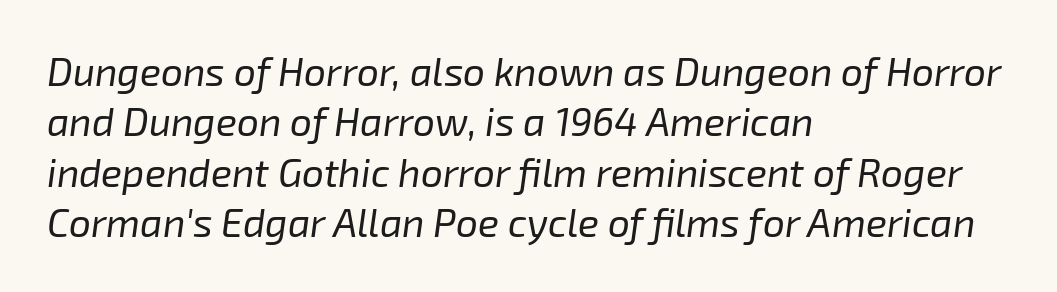
{"italic": "yes", "lean": "right", "slant_degrees": 8, "bold": "no", "weight": "regular", "width": "normal", "stroke_contrast": "low", "x_height": "medium", "monospaced": "no", "underline": "no", "align": "left", "line_spacing": "normal", "line_spacing_ratio": 1.29, "letter_spacing": "normal", "letter_spacing_em": 0.0, "glyph_px": 39}
